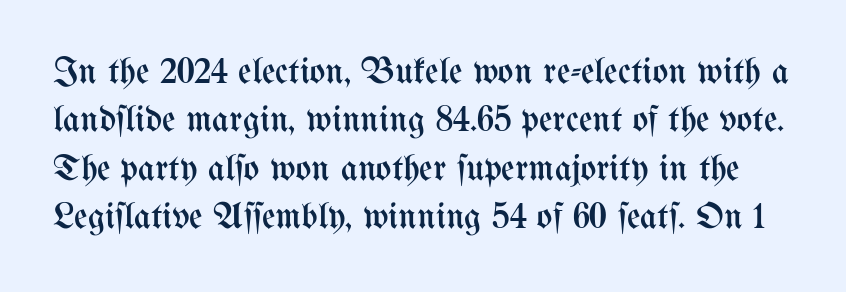
A typesetter would call this proportional, since set widths differ per character. No chunkiness to these letters — they're not bold. The type is set solid horizontally, with unmodified tracking. The space beneath each line is pristine and unruled. The axis of the letterforms is exactly vertical. Reading down the column, the eye jumps a familiar distance to each next line.
